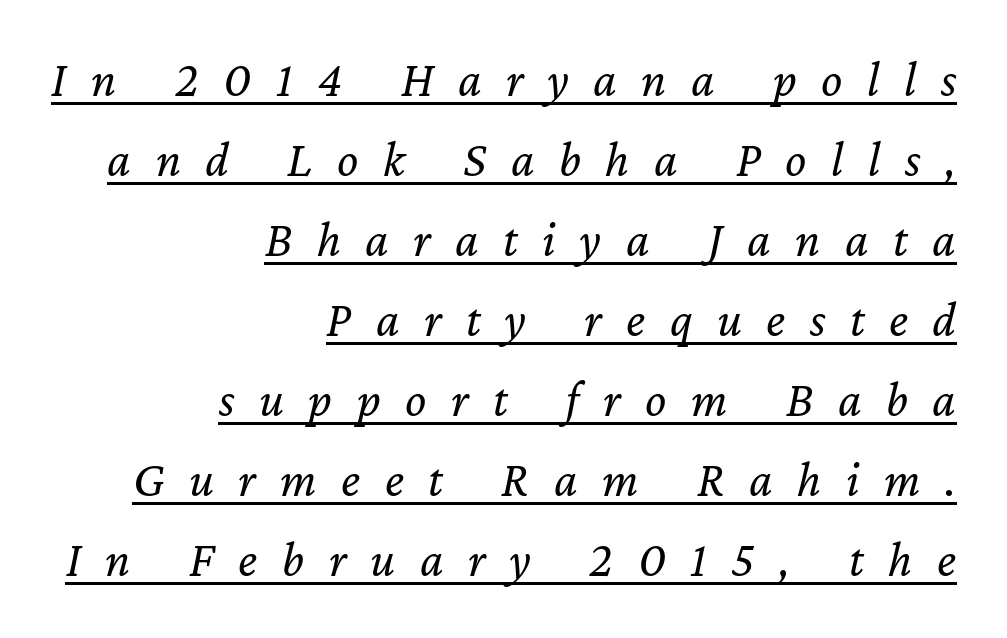
The image shows 50 px regular-weight type, italic (leaning right); set right-aligned, normal line spacing (1.6x), unusually wide letter spacing (+0.49 em), underlined; low stroke contrast and a medium x-height.
